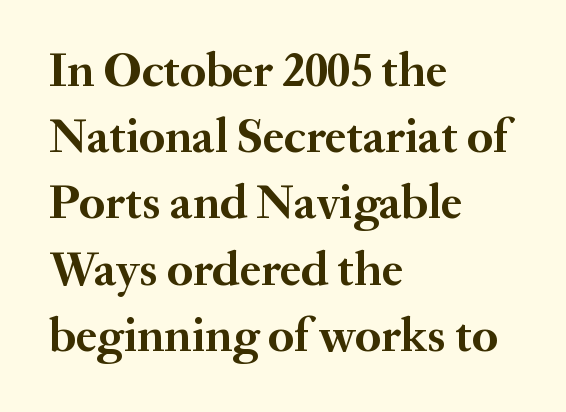
A serif font was chosen for this passage. A typesetter would call this proportional, since set widths differ per character. Leading: standard. This rendering leaves character spacing at its baseline value.
